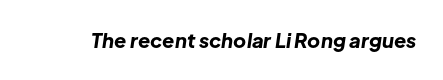
The image shows 20 px bold type, italic (leaning right); set normal letter spacing, not underlined.
